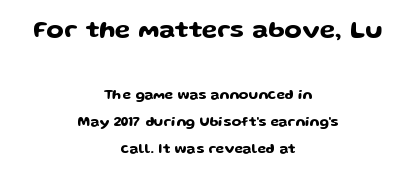
Q: Is the text italic (slanted)? A: No, it is upright.
Q: Is the text underlined? A: No.
Q: How is the paragraph aligned? A: Centered.
Q: Is the spacing between letters normal or unusually wide? A: Normal.
Q: Is the spacing between lines tight, normal or loose? A: Loose.
Q: Which block of text is set in a larger size, the first (top) or the second (bottom)? A: The first (top) one.
